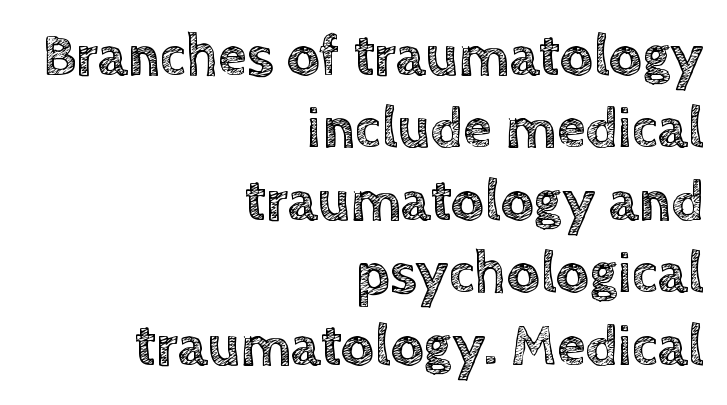
The specimen reads as upright at a glance. Honestly, the letter spacing is just normal — you wouldn't notice it. A clean baseline with only descenders dipping below it. These lines are set flush right with a ragged left edge. The letters advance in unequal steps, a hallmark of proportional type.
